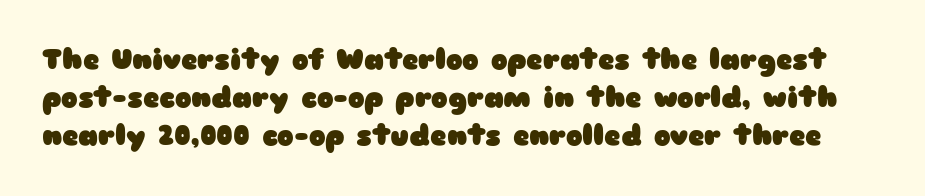
{"serif": "no", "italic": "no", "bold": "yes", "weight": "heavy", "width": "wide", "stroke_contrast": "low", "x_height": "medium", "monospaced": "no", "underline": "no", "line_spacing": "normal", "line_spacing_ratio": 1.35, "letter_spacing": "normal", "letter_spacing_em": 0.0, "glyph_px": 28}
